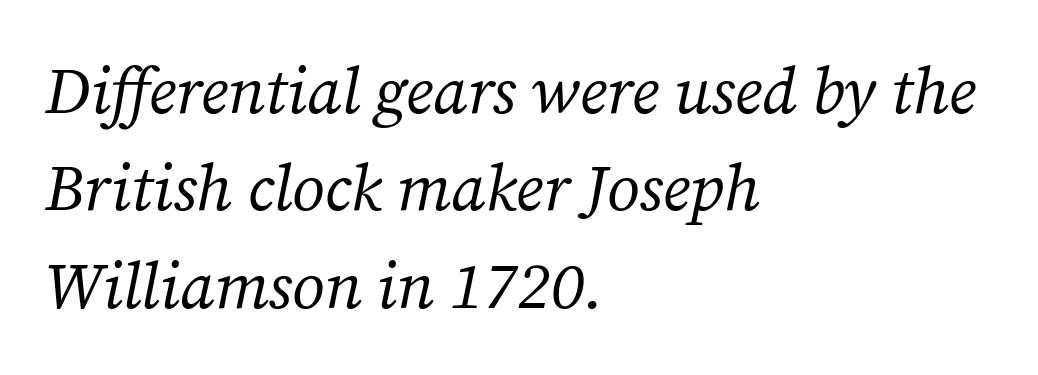
{"serif": "yes", "italic": "yes", "lean": "right", "slant_degrees": 12, "bold": "no", "weight": "regular", "width": "normal", "stroke_contrast": "medium", "x_height": "medium", "monospaced": "no", "underline": "no", "align": "left", "line_spacing": "normal", "line_spacing_ratio": 1.5, "letter_spacing": "normal", "letter_spacing_em": 0.0, "glyph_px": 65}
